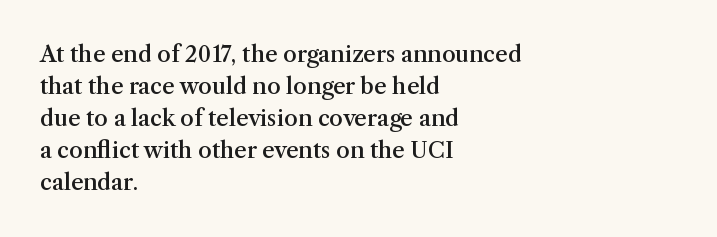
The image shows 22 px text type, upright; set left-aligned, normal line spacing (1.46x), normal letter spacing, not underlined.
